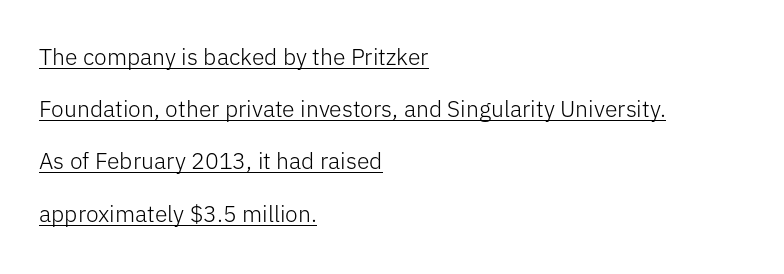
Vertical stems look standard width or narrower in stroke. This sample carries an underscore along the baseline area. Vertical spacing — loose. The lettering holds an erect, upright posture throughout. Is the letter spacing exaggerated? No — it looks like the ordinary default. The text block is weighted toward the left margin, trailing off unevenly rightward.
